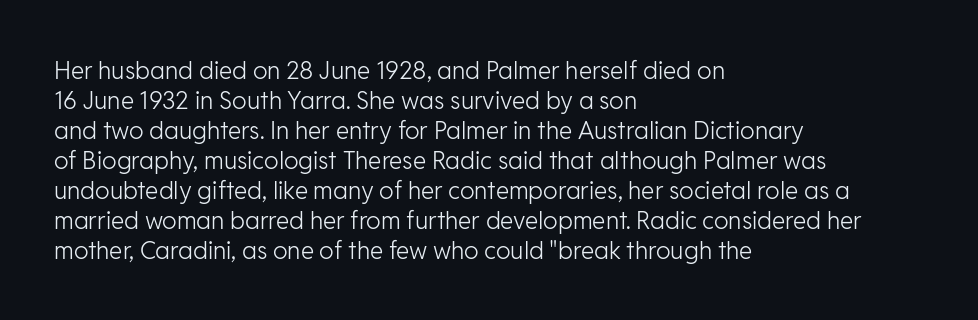
The image shows 24 px text type, upright; set left-aligned, normal line spacing (1.25x), normal letter spacing, not underlined.
